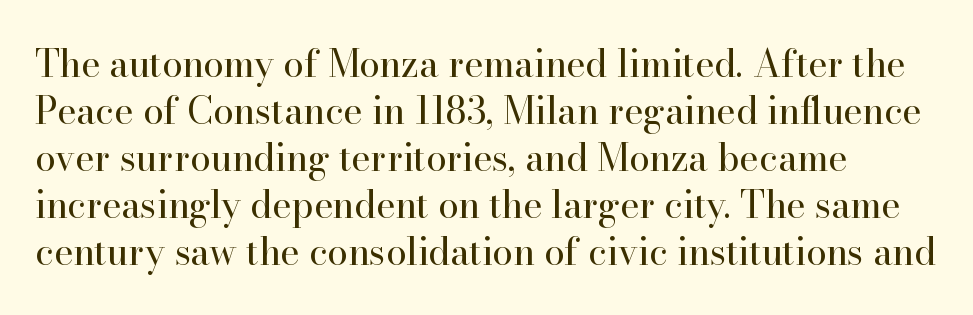
Q: Is the text bold? A: No.
Q: Is the text italic (slanted)? A: No, it is upright.
Q: Is the typeface a serif or a sans-serif typeface? A: Serif.
Q: Is the text underlined? A: No.
Q: How is the paragraph aligned? A: Left-aligned.
Q: Is the spacing between letters normal or unusually wide? A: Normal.
Q: Is the spacing between lines tight, normal or loose? A: Normal.
Q: Width (condensed, normal, or wide)? A: Normal.
Q: Stroke contrast? A: High.
Q: x-height? A: Small.
Q: Monospaced? A: No.
